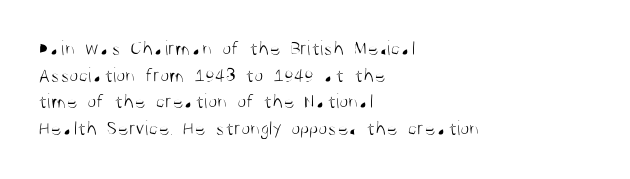
{"italic": "no", "bold": "no", "underline": "no", "align": "left", "line_spacing": "normal", "line_spacing_ratio": 1.27, "letter_spacing": "normal", "letter_spacing_em": 0.0, "glyph_px": 21}
